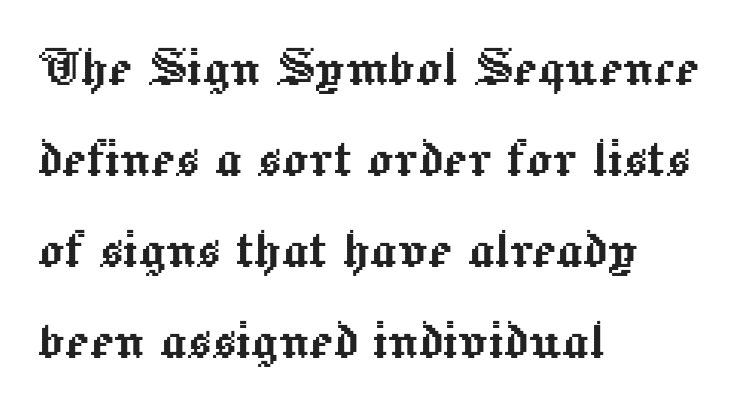
{"italic": "no", "width": "normal", "x_height": "medium", "monospaced": "no", "underline": "no", "align": "left", "line_spacing": "normal", "line_spacing_ratio": 1.42, "letter_spacing": "normal", "letter_spacing_em": 0.0, "glyph_px": 64}
